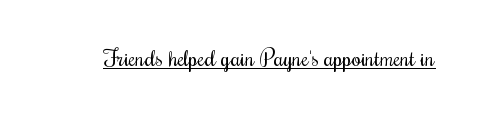
Q: Is the text bold? A: No.
Q: Is the text italic (slanted)? A: Yes.
Q: Is the text underlined? A: Yes.
Q: Is the spacing between letters normal or unusually wide? A: Normal.
